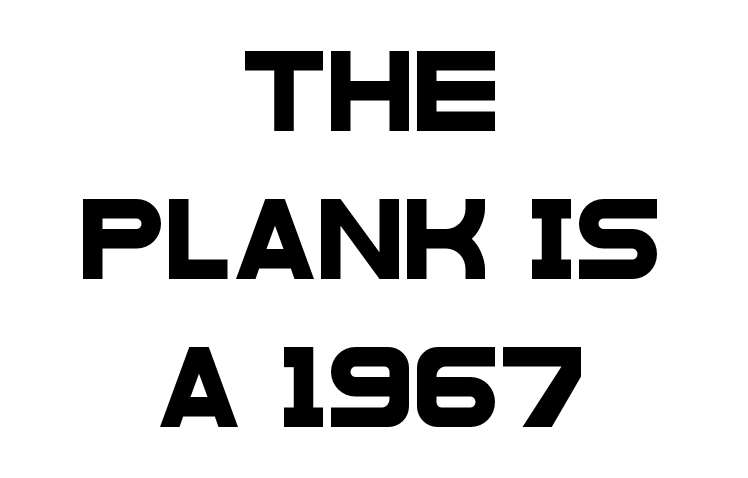
Check the space under the baseline: it is left empty. Do the characters align in a grid? No, the font is proportional. Between one letter and the next there's only the usual sliver of space. A typesetter would label this face a sans. How would I describe the line gaps? Wide and relaxed.
